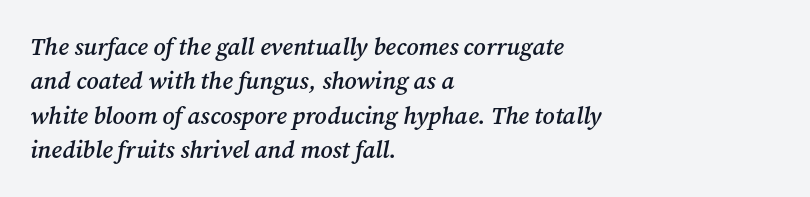
The image shows 24 px text type, italic (leaning right); set left-aligned, normal line spacing (1.43x), normal letter spacing, not underlined.
